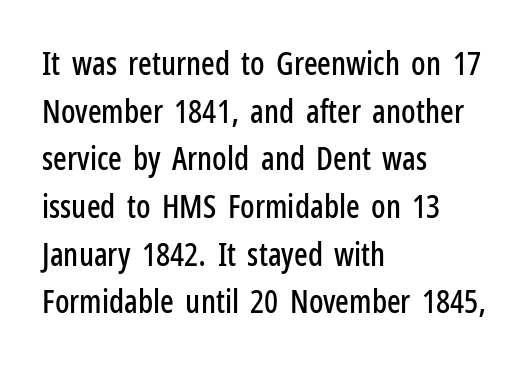
{"serif": "no", "italic": "no", "width": "condensed", "stroke_contrast": "low", "x_height": "medium", "monospaced": "no", "underline": "no", "align": "left", "line_spacing": "normal", "line_spacing_ratio": 1.49, "letter_spacing": "normal", "letter_spacing_em": 0.0, "glyph_px": 32}
